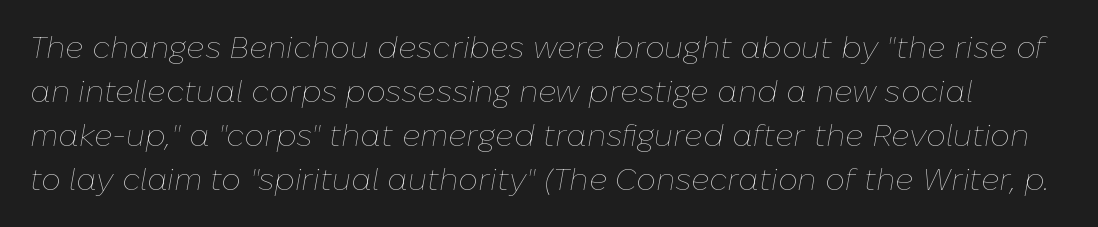
The image shows 31 px thin type, italic (leaning right); set normal line spacing (1.42x), normal letter spacing, not underlined; low stroke contrast and a medium x-height.
